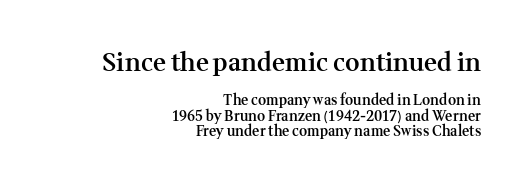
Posture: upright roman. Beneath every word, the page is bare. In terms of weight, the rendering is demibold, just under bold. Students, note that the glyphs here touch the page at normal intervals.
